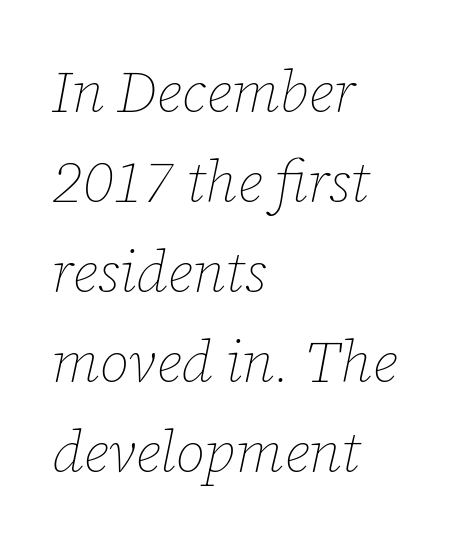
Here the designer chose a conventional face with non-uniform glyph widths. You could call the tracking neutral — neither tight nor loose. If you measured baseline to baseline, you'd find a middling distance. A bare baseline throughout the passage.
